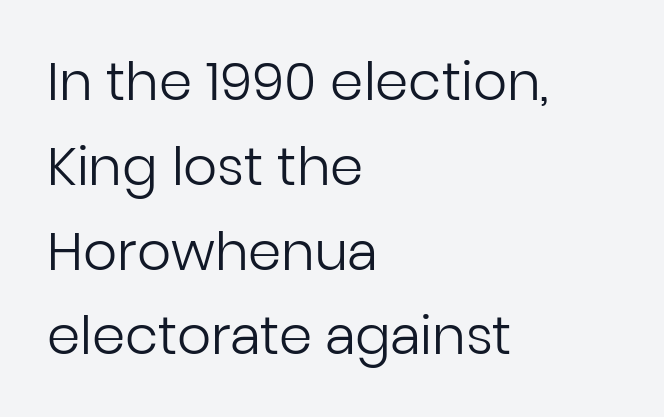
Q: Is the text bold? A: No.
Q: Is the text italic (slanted)? A: No, it is upright.
Q: Is the typeface a serif or a sans-serif typeface? A: Sans-serif.
Q: Is the text underlined? A: No.
Q: How is the paragraph aligned? A: Left-aligned.
Q: Is the spacing between letters normal or unusually wide? A: Normal.
Q: Is the spacing between lines tight, normal or loose? A: Normal.
Q: Width (condensed, normal, or wide)? A: Normal.
Q: Stroke contrast? A: Low.
Q: x-height? A: Medium.
Q: Monospaced? A: No.
